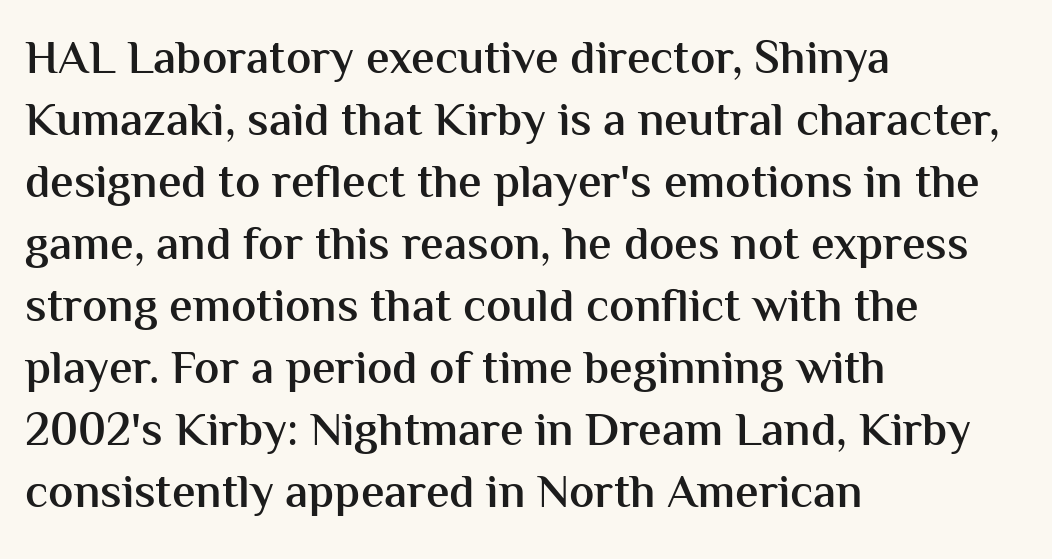
{"serif": "no", "italic": "no", "bold": "semi", "weight": "semibold", "width": "normal", "stroke_contrast": "medium", "x_height": "medium", "monospaced": "no", "underline": "no", "align": "left", "line_spacing": "normal", "line_spacing_ratio": 1.32, "letter_spacing": "normal", "letter_spacing_em": 0.0, "glyph_px": 47}
